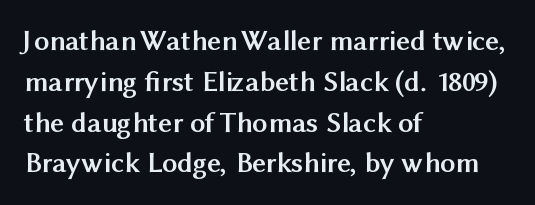
The image shows 30 px semibold sans-serif type, upright; set left-aligned, normal line spacing (1.36x), normal letter spacing, not underlined; medium stroke contrast and a medium x-height.
